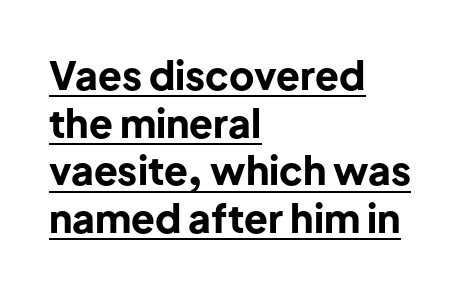
{"serif": "no", "italic": "no", "bold": "yes", "weight": "bold", "width": "normal", "stroke_contrast": "low", "x_height": "medium", "monospaced": "no", "underline": "yes", "align": "left", "line_spacing_ratio": 1.22, "letter_spacing": "normal", "letter_spacing_em": 0.0, "glyph_px": 39}
